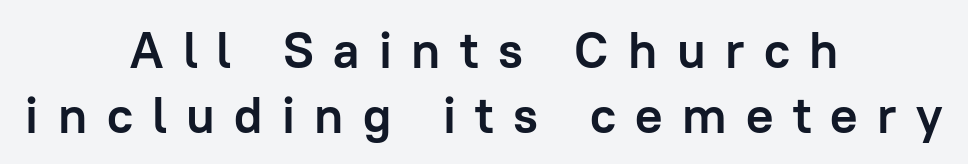
The image shows 51 px semibold sans-serif type, upright; set centered, normal line spacing (1.27x), unusually wide letter spacing (+0.38 em), not underlined; low stroke contrast and a medium x-height.
